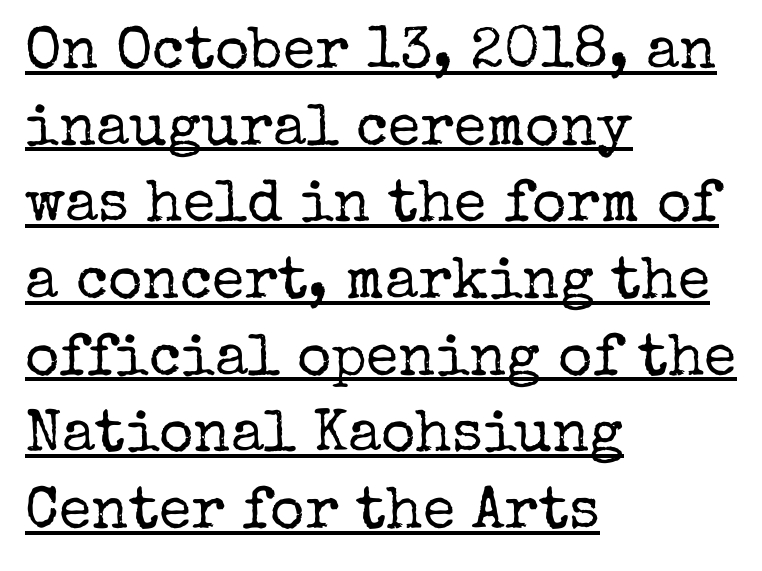
{"serif": "yes", "italic": "no", "bold": "no", "weight": "regular", "width": "normal", "stroke_contrast": "low", "x_height": "medium", "monospaced": "no", "underline": "yes", "align": "left", "line_spacing": "normal", "line_spacing_ratio": 1.3, "letter_spacing": "normal", "letter_spacing_em": 0.0, "glyph_px": 59}
